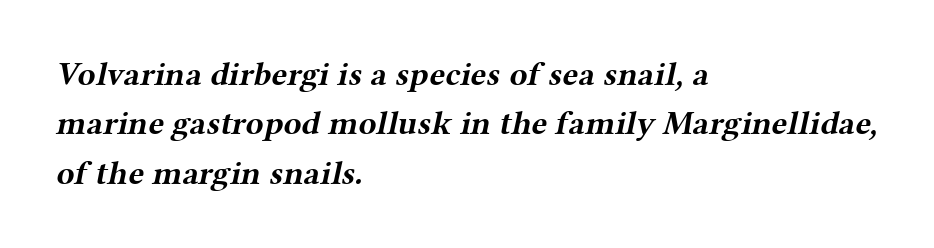
The image shows 33 px bold, wide serif type; set left-aligned, normal line spacing (1.5x), normal letter spacing, not underlined; medium stroke contrast and a medium x-height.
